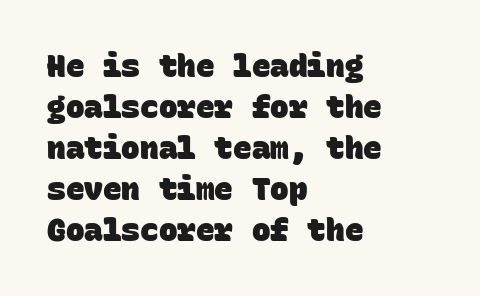
Underlining? Definitely not there. You'd pick this weight for a headline — it's a proper bold. Looks like terminal output: every glyph gets an equal slot. Honestly, the row spacing looks completely unremarkable. The designer went with a sans here, leaving each stem footless. Short and long lines alike share a common starting point at left.
